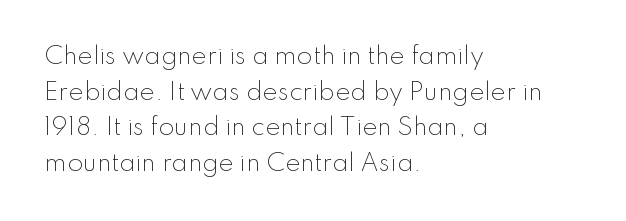
{"italic": "no", "bold": "no", "underline": "no", "align": "left", "line_spacing": "normal", "line_spacing_ratio": 1.55, "letter_spacing": "normal", "letter_spacing_em": 0.0, "glyph_px": 23}
